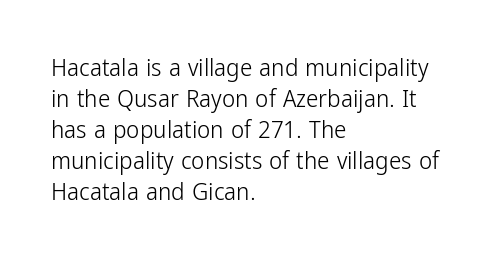
{"italic": "no", "bold": "no", "underline": "no", "align": "left", "line_spacing_ratio": 1.24, "letter_spacing": "normal", "letter_spacing_em": 0.0, "glyph_px": 25}
